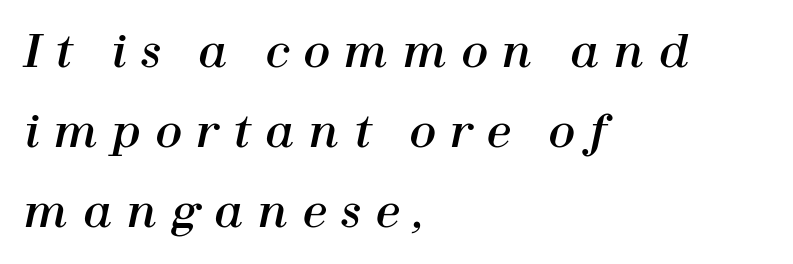
Q: Is the text italic (slanted)? A: Yes, it leans right by about 12 degrees.
Q: Is the text underlined? A: No.
Q: How is the paragraph aligned? A: Left-aligned.
Q: Is the spacing between letters normal or unusually wide? A: Unusually wide.
Q: Width (condensed, normal, or wide)? A: Normal.
Q: Stroke contrast? A: High.
Q: x-height? A: Medium.
Q: Monospaced? A: No.
